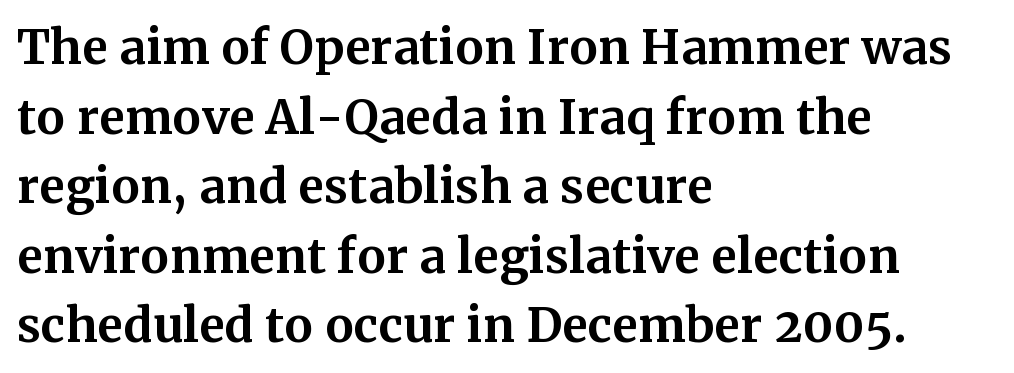
Q: Is the text bold? A: Yes.
Q: Is the text italic (slanted)? A: No, it is upright.
Q: Is the typeface a serif or a sans-serif typeface? A: Serif.
Q: Is the text underlined? A: No.
Q: How is the paragraph aligned? A: Left-aligned.
Q: Is the spacing between letters normal or unusually wide? A: Normal.
Q: Is the spacing between lines tight, normal or loose? A: Normal.
Q: Width (condensed, normal, or wide)? A: Normal.
Q: Stroke contrast? A: Medium.
Q: x-height? A: Medium.
Q: Monospaced? A: No.
